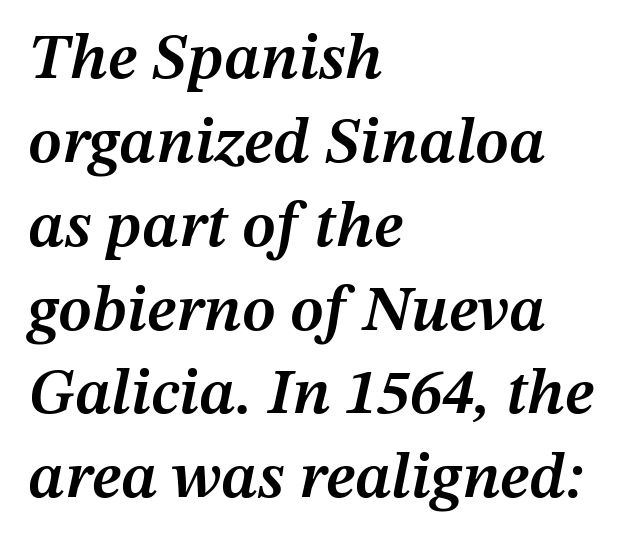
Q: Is the text bold? A: Semi-bold.
Q: Is the text italic (slanted)? A: Yes, it leans right by about 12 degrees.
Q: Is the text underlined? A: No.
Q: How is the paragraph aligned? A: Left-aligned.
Q: Is the spacing between letters normal or unusually wide? A: Normal.
Q: Is the spacing between lines tight, normal or loose? A: Normal.
Q: Width (condensed, normal, or wide)? A: Normal.
Q: Stroke contrast? A: Medium.
Q: x-height? A: Medium.
Q: Monospaced? A: No.
